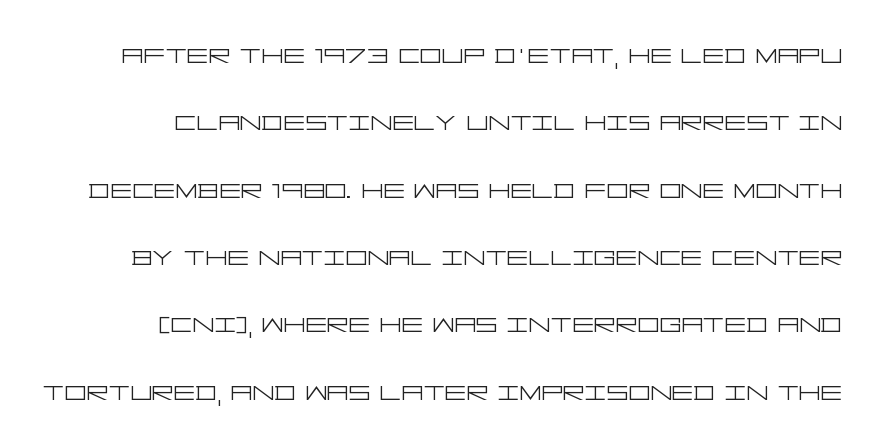
Notice how the passage keeps a crisp vertical edge on the right only. Is there much room between lines? Yes — plenty of vertical air separates them. The space beneath each line is pristine and unruled. Does extra space separate the letters? No, they use regular spacing.
